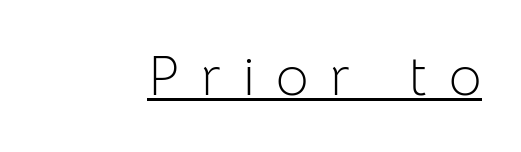
The image shows 56 px light sans-serif type, upright; set unusually wide letter spacing (+0.39 em), underlined; low stroke contrast and a medium x-height.
